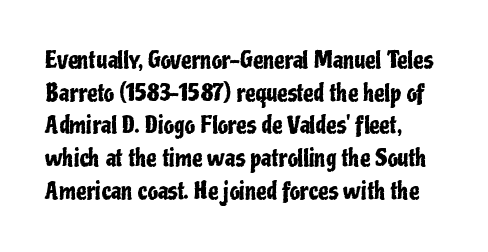
{"italic": "no", "underline": "no", "align": "left", "line_spacing": "normal", "line_spacing_ratio": 1.42, "letter_spacing": "normal", "letter_spacing_em": 0.0, "glyph_px": 23}
